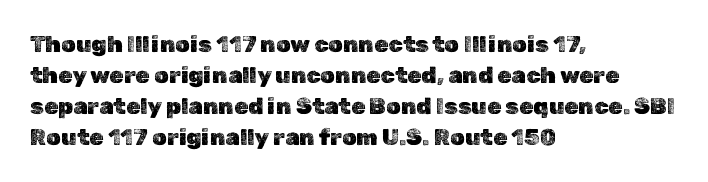
The designer left line spacing at the default. Glance below the letters and you will spot only blank space. The letters sit at their default tracking, neither squeezed nor spread. If you drew a line through each stem, it would be perfectly vertical. The compositor pushed each line to the left boundary.
